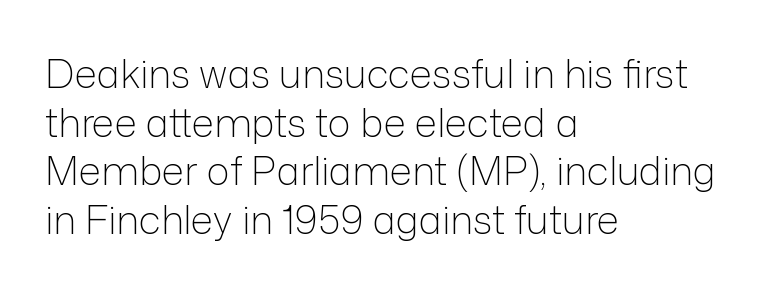
{"serif": "no", "italic": "no", "bold": "no", "weight": "light", "width": "normal", "stroke_contrast": "low", "x_height": "medium", "monospaced": "no", "underline": "no", "align": "left", "line_spacing": "normal", "line_spacing_ratio": 1.25, "letter_spacing": "normal", "letter_spacing_em": 0.0, "glyph_px": 39}
